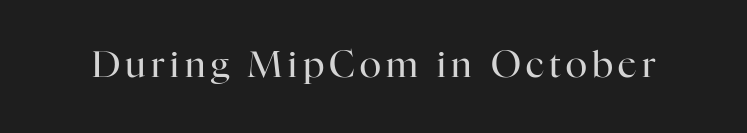
Q: Is the text bold? A: No.
Q: Is the text italic (slanted)? A: No, it is upright.
Q: Is the typeface a serif or a sans-serif typeface? A: Serif.
Q: Is the text underlined? A: No.
Q: Width (condensed, normal, or wide)? A: Normal.
Q: Stroke contrast? A: High.
Q: x-height? A: Medium.
Q: Monospaced? A: No.
